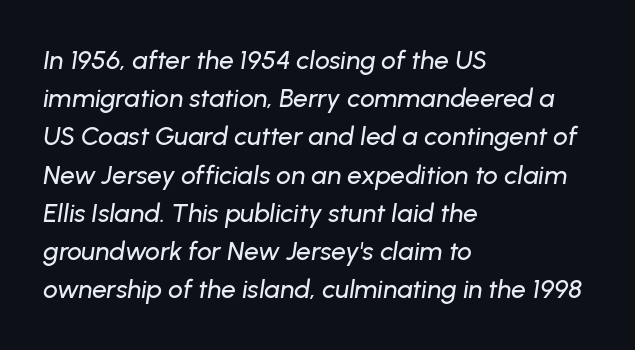
Q: Is the text italic (slanted)? A: Yes, it leans right by about 8 degrees.
Q: Is the text underlined? A: No.
Q: How is the paragraph aligned? A: Left-aligned.
Q: Is the spacing between letters normal or unusually wide? A: Normal.
Q: Is the spacing between lines tight, normal or loose? A: Normal.
